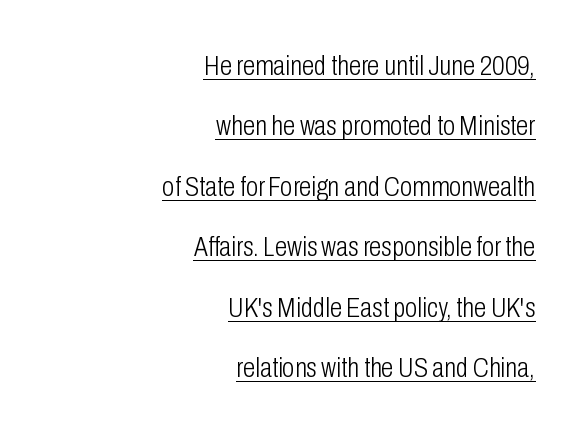
Q: Is the text bold? A: No.
Q: Is the text italic (slanted)? A: No, it is upright.
Q: Is the typeface a serif or a sans-serif typeface? A: Sans-serif.
Q: Is the text underlined? A: Yes.
Q: How is the paragraph aligned? A: Right-aligned.
Q: Is the spacing between letters normal or unusually wide? A: Normal.
Q: Is the spacing between lines tight, normal or loose? A: Loose.
Q: Width (condensed, normal, or wide)? A: Condensed.
Q: Stroke contrast? A: Low.
Q: x-height? A: Medium.
Q: Monospaced? A: No.
